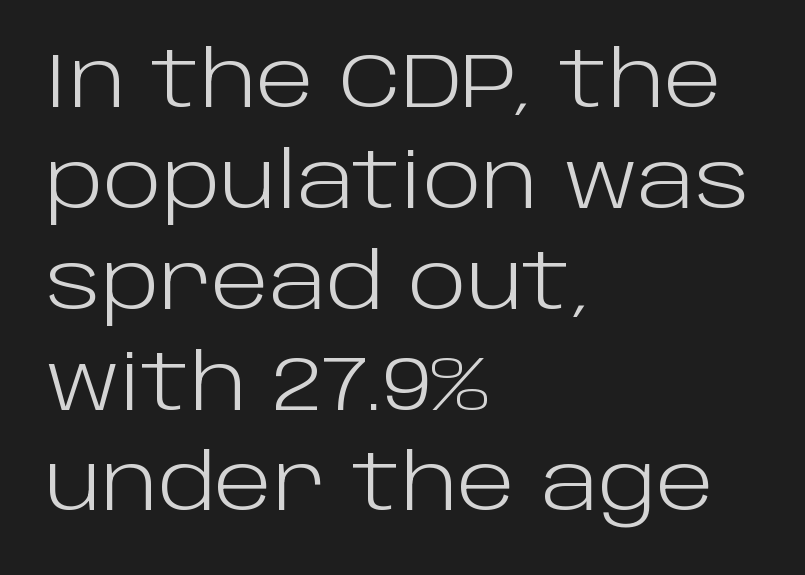
The image shows 77 px light sans-serif type, upright; set left-aligned, normal line spacing (1.31x), normal letter spacing, not underlined; low stroke contrast and a large x-height.
